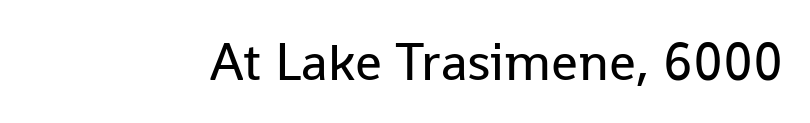
No feet cap the strokes, marking this as sans-serif type. How are the letters spaced? Ordinarily, with no added tracking. Heft: none added — not bold. These lines are rendered in a variable-pitch font.
